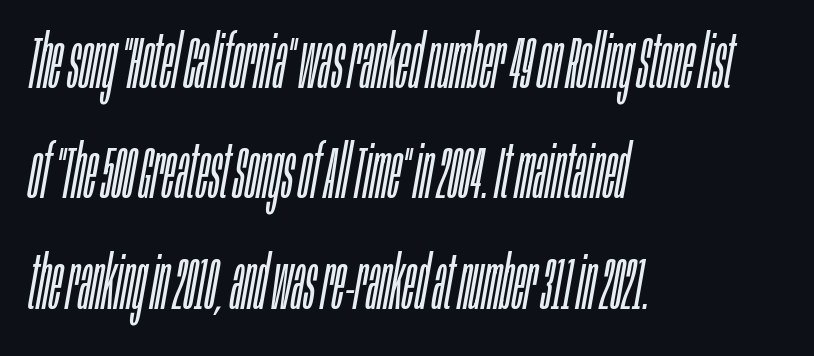
The image shows 74 px light, condensed type, italic (leaning right); set left-aligned, normal line spacing (1.49x), normal letter spacing, not underlined; low stroke contrast and a large x-height.
